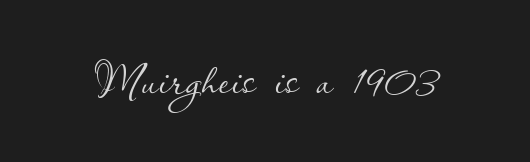
Q: Is the text bold? A: No.
Q: Is the text italic (slanted)? A: Yes.
Q: Is the text underlined? A: No.
Q: Is the spacing between letters normal or unusually wide? A: Normal.
Q: Width (condensed, normal, or wide)? A: Normal.
Q: Stroke contrast? A: Low.
Q: x-height? A: Small.
Q: Monospaced? A: No.
